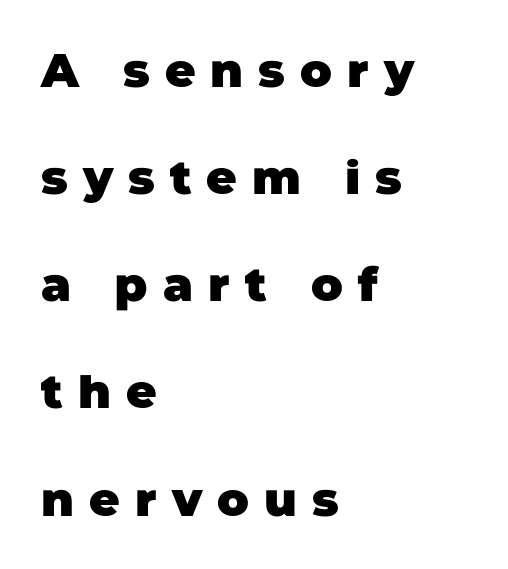
Q: Is the text bold? A: Yes.
Q: Is the typeface a serif or a sans-serif typeface? A: Sans-serif.
Q: Is the text underlined? A: No.
Q: How is the paragraph aligned? A: Left-aligned.
Q: Is the spacing between letters normal or unusually wide? A: Unusually wide.
Q: Is the spacing between lines tight, normal or loose? A: Loose.
Q: Width (condensed, normal, or wide)? A: Normal.
Q: Stroke contrast? A: Low.
Q: x-height? A: Large.
Q: Monospaced? A: No.
